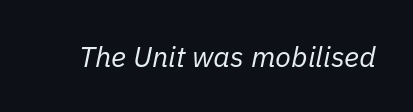
Q: Is the text bold? A: No.
Q: Is the text italic (slanted)? A: Yes, it leans right by about 11 degrees.
Q: Is the text underlined? A: No.
Q: Is the spacing between letters normal or unusually wide? A: Normal.
Q: Width (condensed, normal, or wide)? A: Normal.
Q: Stroke contrast? A: Low.
Q: x-height? A: Medium.
Q: Monospaced? A: No.
